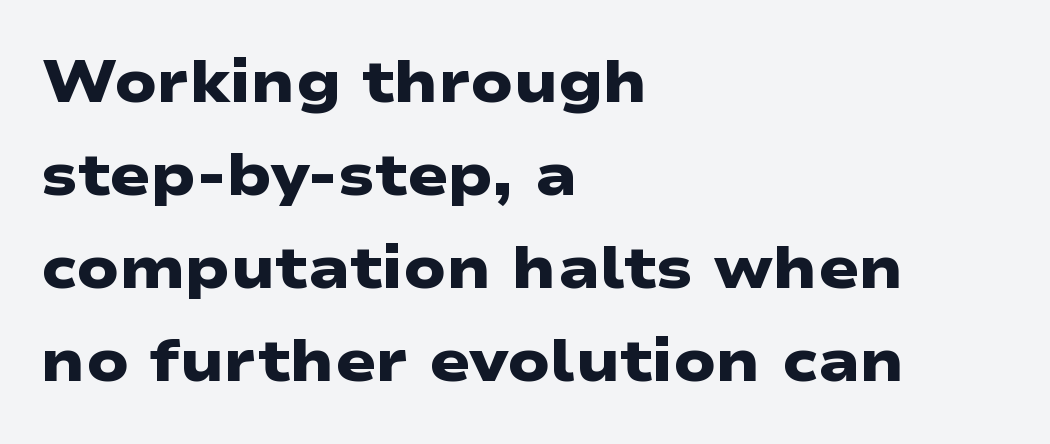
The passage shown is emphatically bold. Regarding serifs, this sample does without them. Normally led — the rows are evenly, conventionally spaced. Underlining? Definitely not there. Character widths vary here, with narrow letters taking less room than wide ones. The rag falls on the right side of this text block.
